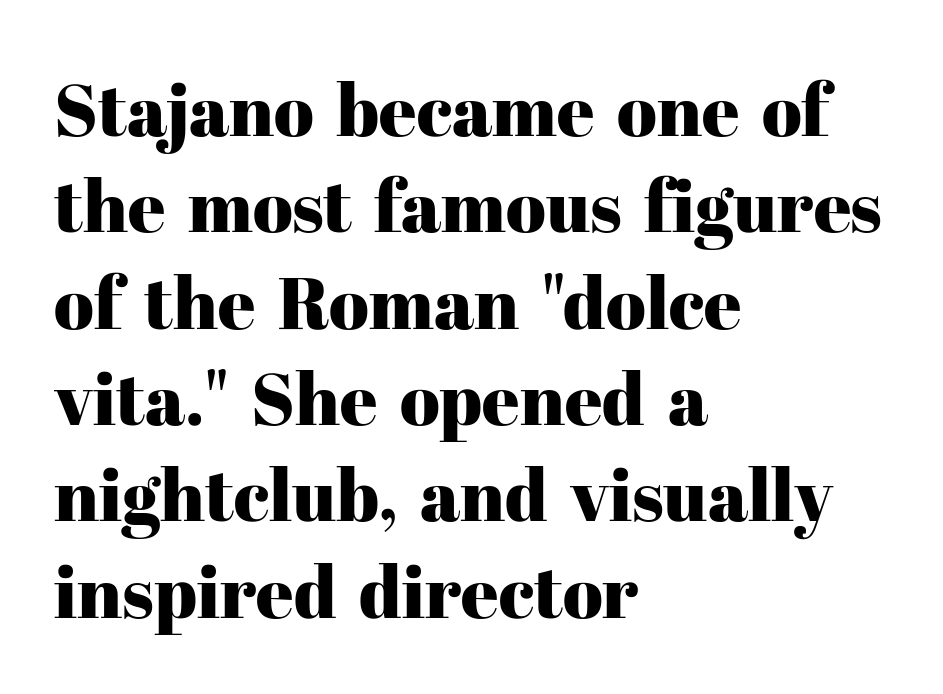
The image shows 73 px serif type, upright; set left-aligned, normal line spacing (1.32x), normal letter spacing, not underlined; high stroke contrast and a medium x-height.
